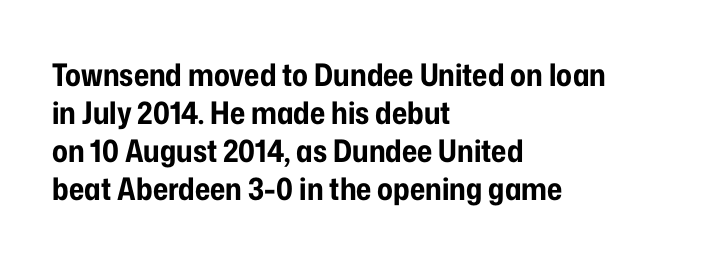
{"serif": "no", "italic": "no", "bold": "yes", "weight": "bold", "width": "condensed", "stroke_contrast": "low", "x_height": "medium", "monospaced": "no", "underline": "no", "align": "left", "line_spacing_ratio": 1.23, "letter_spacing": "normal", "letter_spacing_em": 0.0, "glyph_px": 31}
